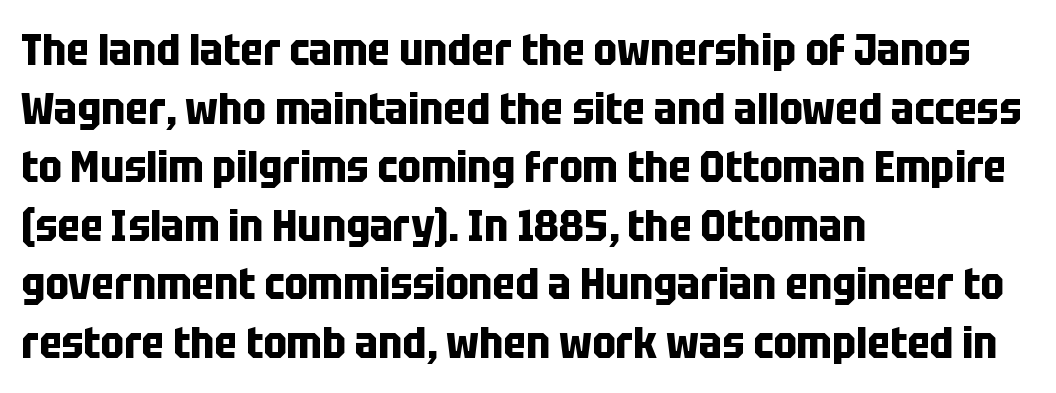
These lines sit exactly where default settings would place them. The designer went with a sans here, leaving each stem footless. Visually the block forms a straight wall on the left and a jagged coastline on the right. Letters rest on an invisible, unmarked baseline.
